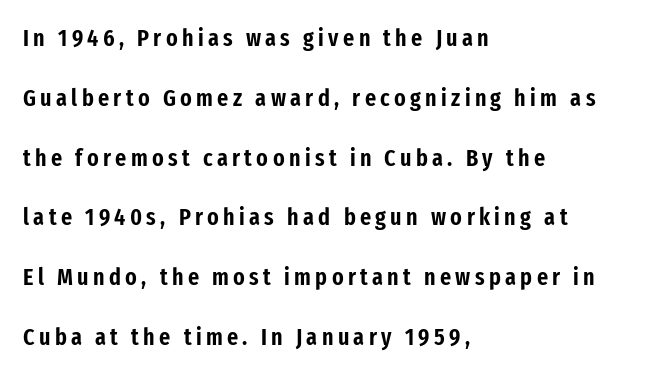
The lettering holds an erect, upright posture throughout. Vertical spacing — loose. Compared with a centered layout, this one pins lines to the left instead. Glance below the letters and you will spot only blank space.
